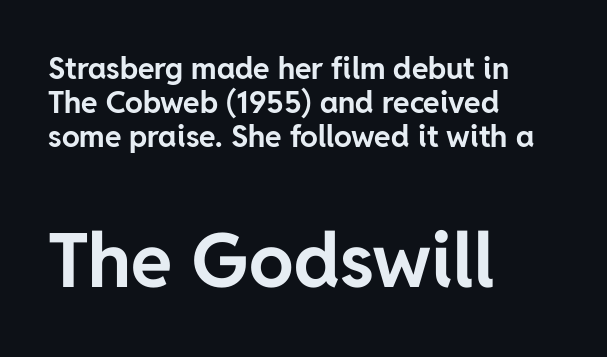
Q: Is the text bold? A: Yes.
Q: Is the text italic (slanted)? A: No, it is upright.
Q: Is the typeface a serif or a sans-serif typeface? A: Sans-serif.
Q: Is the text underlined? A: No.
Q: How is the paragraph aligned? A: Left-aligned.
Q: Is the spacing between letters normal or unusually wide? A: Normal.
Q: Is the spacing between lines tight, normal or loose? A: Tight.
Q: Which block of text is set in a larger size, the first (top) or the second (bottom)? A: The second (bottom) one.
Q: Width (condensed, normal, or wide)? A: Normal.
Q: Stroke contrast? A: Low.
Q: x-height? A: Medium.
Q: Monospaced? A: No.
